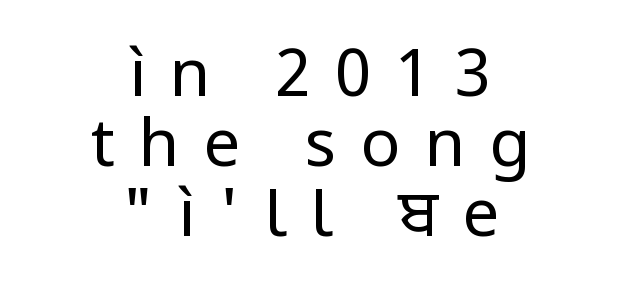
A clean baseline with only descenders dipping below it. This sample has the flowing, uneven cadence of proportional lettering. Is the type heavy? It reads as light-to-regular instead. These lines are centered, leaving both edges ragged. The type family on display is of the sans-serif kind. Very little white space separates one row of letters from the next.
